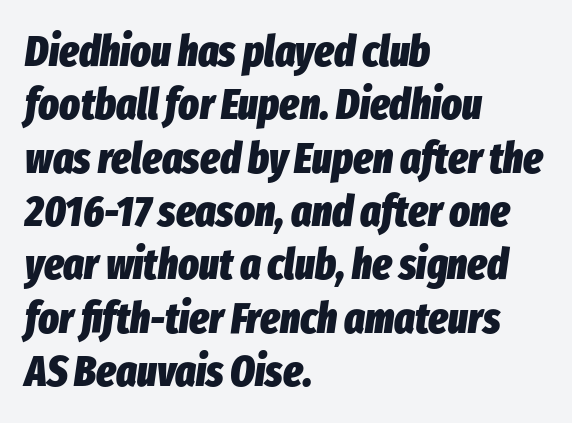
A typesetter would mark this as italic. How heavy is the stroke? Heavy — this is a bold. The foot of each line stays bare and open. Character widths vary here, with narrow letters taking less room than wide ones. Nothing unusual about the tracking: characters are spaced as the font intends. If you drew a ruler down the left edge, every line would touch it.
